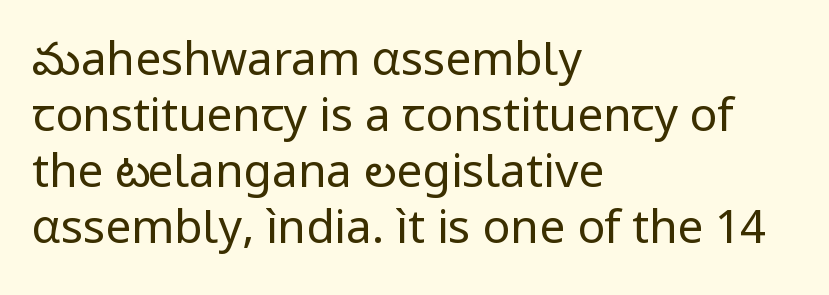
The image shows 46 px regular-weight sans-serif type, upright; set left-aligned, line spacing 1.22x, normal letter spacing, not underlined; low stroke contrast and a medium x-height.
